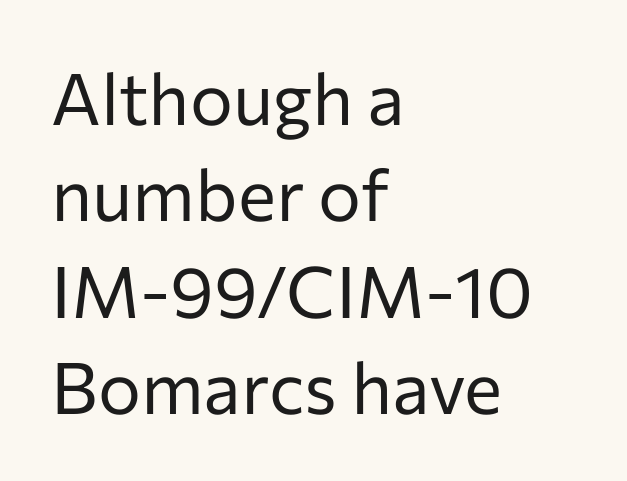
Q: Is the text bold? A: No.
Q: Is the text italic (slanted)? A: No, it is upright.
Q: Is the typeface a serif or a sans-serif typeface? A: Sans-serif.
Q: Is the text underlined? A: No.
Q: How is the paragraph aligned? A: Left-aligned.
Q: Is the spacing between letters normal or unusually wide? A: Normal.
Q: Is the spacing between lines tight, normal or loose? A: Normal.
Q: Width (condensed, normal, or wide)? A: Normal.
Q: Stroke contrast? A: Low.
Q: x-height? A: Medium.
Q: Monospaced? A: No.
